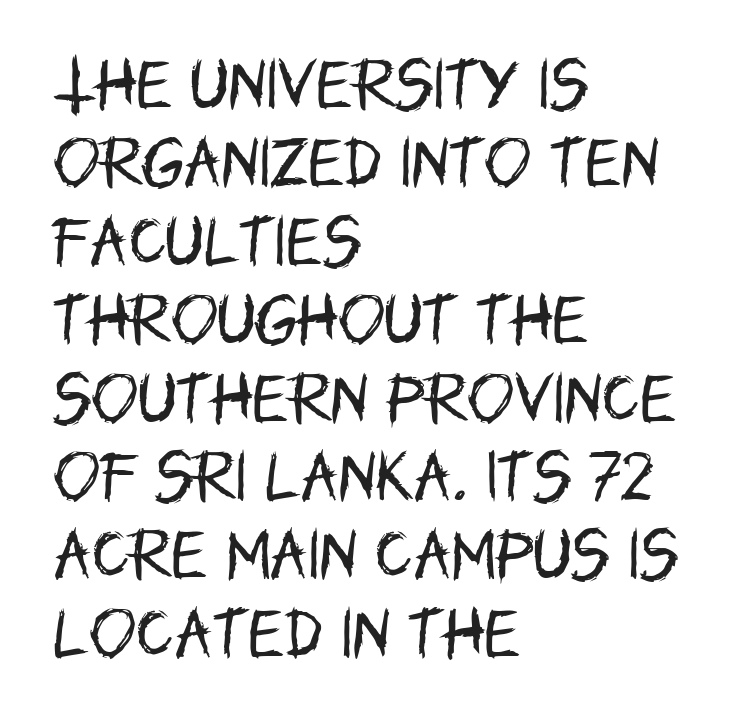
The image shows 56 px regular-weight, condensed sans-serif type, upright; set left-aligned, normal line spacing (1.4x), normal letter spacing, not underlined; low stroke contrast and a large x-height.
